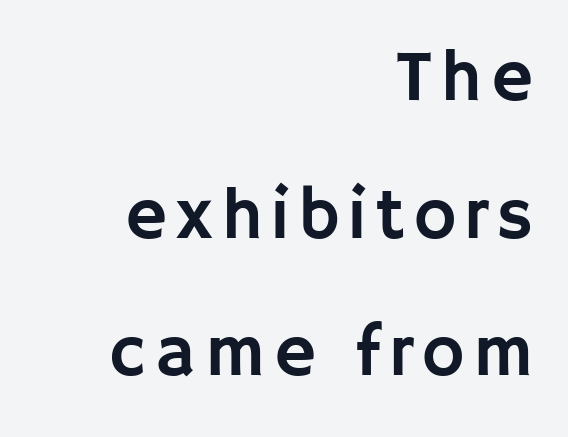
{"serif": "no", "italic": "no", "width": "normal", "stroke_contrast": "low", "x_height": "large", "monospaced": "no", "underline": "no", "align": "right", "line_spacing": "loose", "line_spacing_ratio": 1.91, "glyph_px": 72}
